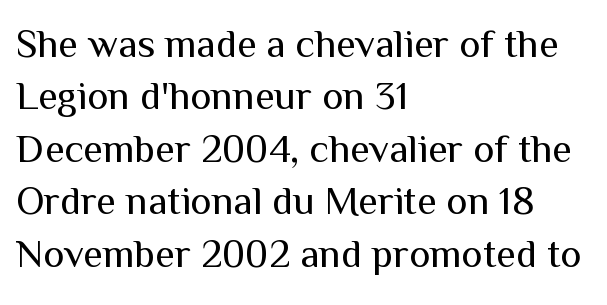
What stands out about the letter spacing? Nothing — it is the standard amount. No extra ink here — the face is not bold. These lines stack with their left ends in a neat column. The designer left line spacing at the default. The passage shown is not underscored anywhere.
